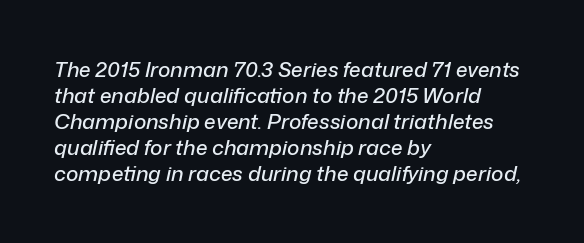
The image shows 21 px text type, italic (leaning right); set left-aligned, line spacing 1.24x, normal letter spacing, not underlined.
